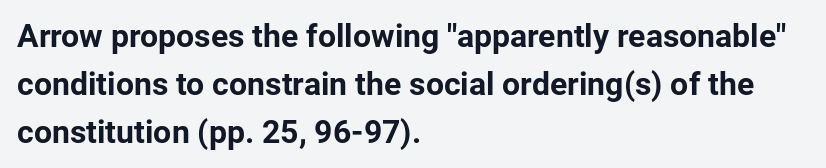
{"serif": "no", "italic": "no", "bold": "yes", "weight": "bold", "width": "normal", "stroke_contrast": "low", "x_height": "medium", "monospaced": "no", "underline": "no", "align": "left", "line_spacing": "normal", "line_spacing_ratio": 1.5, "letter_spacing": "normal", "letter_spacing_em": 0.0, "glyph_px": 32}
